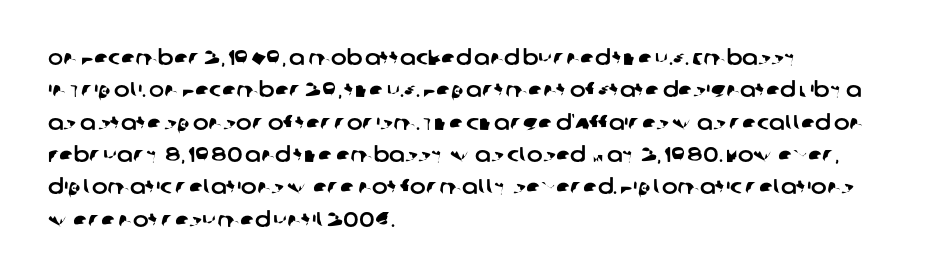
Q: Is the text underlined? A: No.
Q: How is the paragraph aligned? A: Left-aligned.
Q: Is the spacing between letters normal or unusually wide? A: Normal.
Q: Is the spacing between lines tight, normal or loose? A: Normal.
